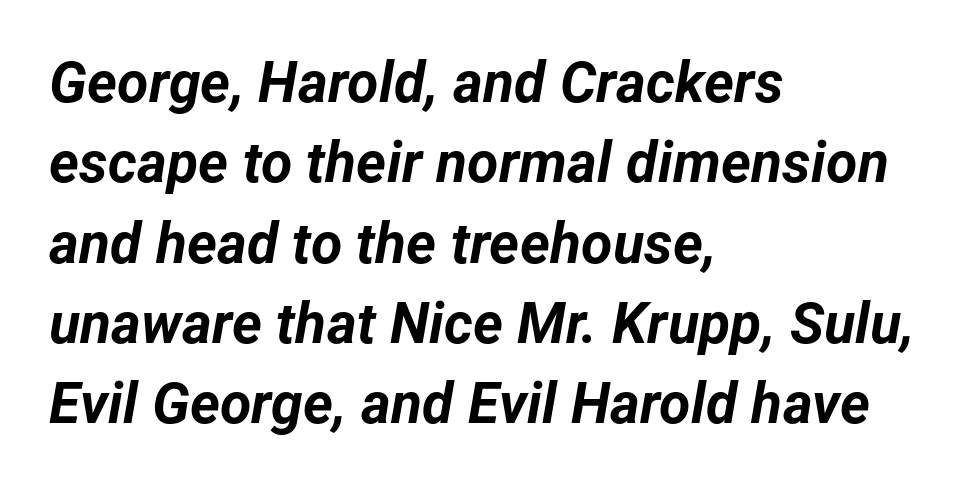
Students, observe: this is what conventionally led text looks like. Strong, thick strokes mark this as bold type. Each letter keeps its own natural width here, so spacing adapts to shape. Horizontal alignment here is leftward, the default for most running prose.
